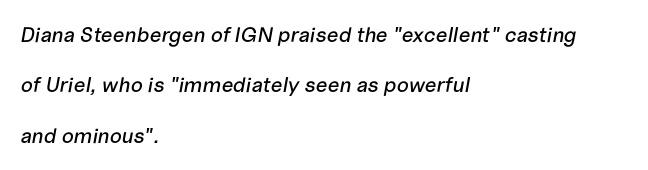
Q: Is the text italic (slanted)? A: Yes, it leans right by about 10 degrees.
Q: Is the text underlined? A: No.
Q: How is the paragraph aligned? A: Left-aligned.
Q: Is the spacing between letters normal or unusually wide? A: Normal.
Q: Is the spacing between lines tight, normal or loose? A: Loose.
